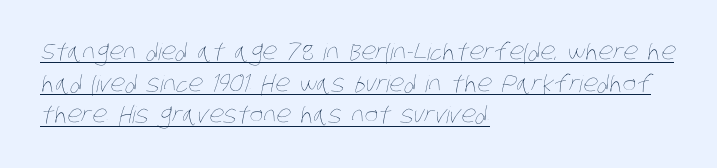
The image shows 23 px text type; set left-aligned, normal line spacing (1.38x), normal letter spacing, underlined.
